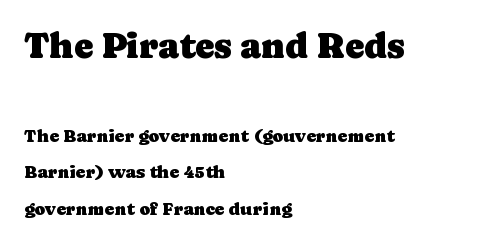
The image shows 36 px serif type, upright; set left-aligned, loose line spacing (2.01x), normal letter spacing, not underlined; the first (top) block is 2.0x larger; low stroke contrast and a medium x-height.
